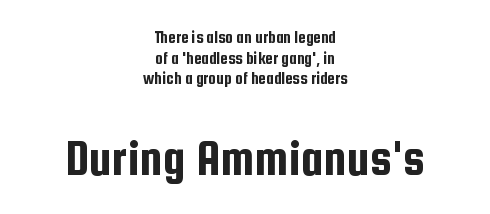
This rendering uses center alignment, leaving both contours irregular but symmetric. Note: smaller setting up top, larger setting below. Do the characters align in a grid? No, the font is proportional. A sans-serif font was chosen for this passage.
